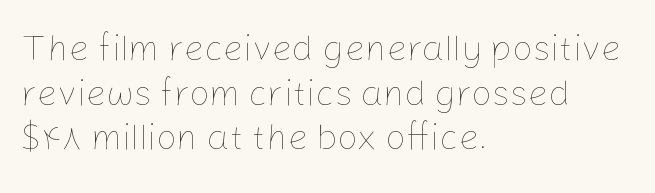
The specimen reads as upright at a glance. Does the copy run flush right? No — it runs flush left. The letters advance in unequal steps, a hallmark of proportional type. Letter spacing: default. The area under the type is left untouched. Stems here are at most as thick as an everyday book face.
